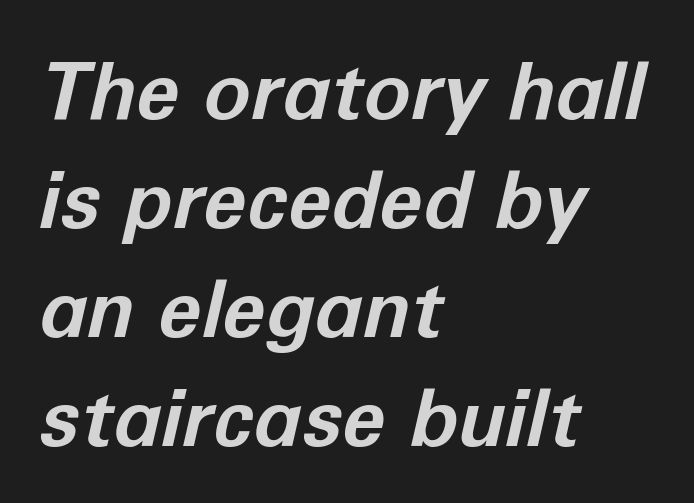
Q: Is the text bold? A: Yes.
Q: Is the text italic (slanted)? A: Yes, it leans right by about 12 degrees.
Q: Is the text underlined? A: No.
Q: How is the paragraph aligned? A: Left-aligned.
Q: Is the spacing between letters normal or unusually wide? A: Normal.
Q: Is the spacing between lines tight, normal or loose? A: Normal.
Q: Width (condensed, normal, or wide)? A: Normal.
Q: Stroke contrast? A: Low.
Q: x-height? A: Medium.
Q: Monospaced? A: No.
